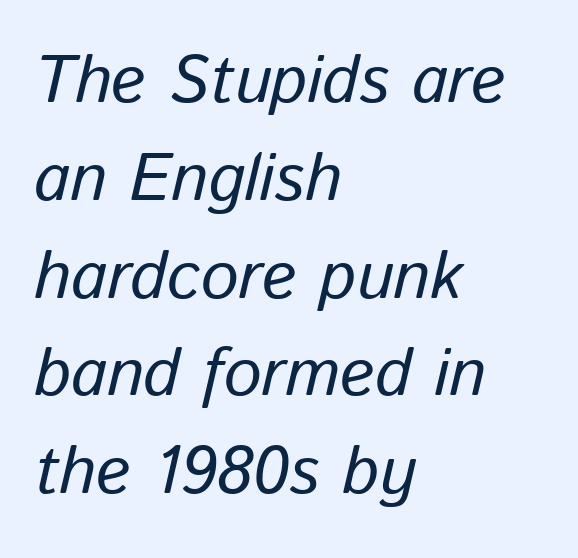
An italicized treatment has been applied to the whole sample. Is this a fixed-width face? No — the glyphs have proportional, varying widths. Teacher's note: observe the even left margin — that is flush-left alignment. The type is set solid horizontally, with unmodified tracking. Letters rest on an invisible, unmarked baseline. The leading is moderate, giving the passage an even texture.
